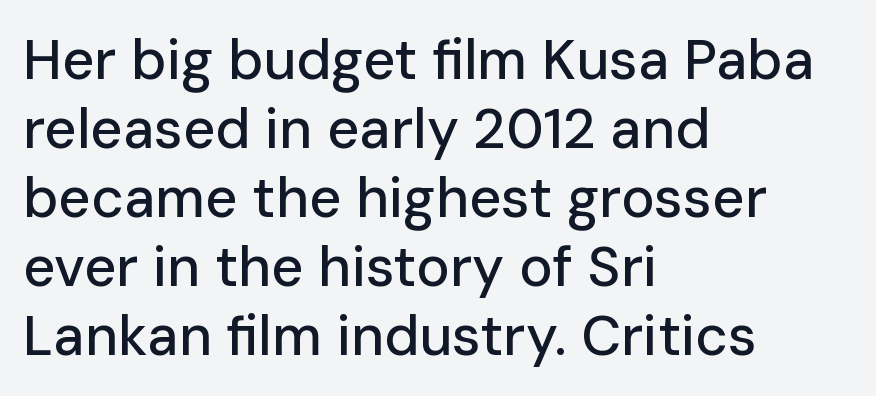
Q: Is the text italic (slanted)? A: No, it is upright.
Q: Is the typeface a serif or a sans-serif typeface? A: Sans-serif.
Q: Is the text underlined? A: No.
Q: How is the paragraph aligned? A: Left-aligned.
Q: Is the spacing between letters normal or unusually wide? A: Normal.
Q: Width (condensed, normal, or wide)? A: Normal.
Q: Stroke contrast? A: Low.
Q: x-height? A: Medium.
Q: Monospaced? A: No.
